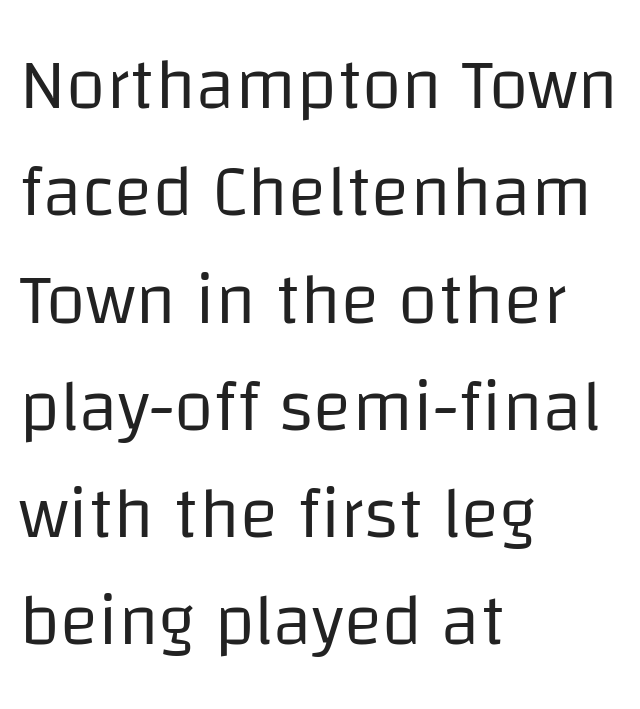
{"serif": "no", "italic": "no", "bold": "no", "weight": "regular", "width": "normal", "stroke_contrast": "low", "x_height": "large", "monospaced": "no", "underline": "no", "align": "left", "line_spacing": "normal", "line_spacing_ratio": 1.49, "letter_spacing": "normal", "letter_spacing_em": 0.0, "glyph_px": 72}
